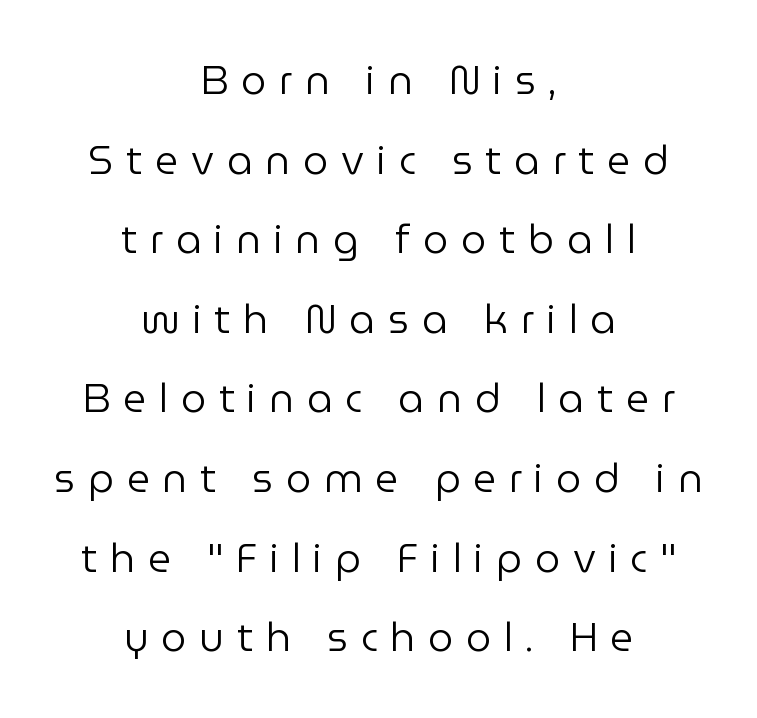
Letterform terminals end flat and unadorned throughout the passage. The text block is weighted toward neither margin, spreading evenly from the middle. The glyphs are unaccompanied by any horizontal stroke below them. Substantial extra tracking has been applied to these lines. Does the lettering tilt? It doesn't — this is upright.
